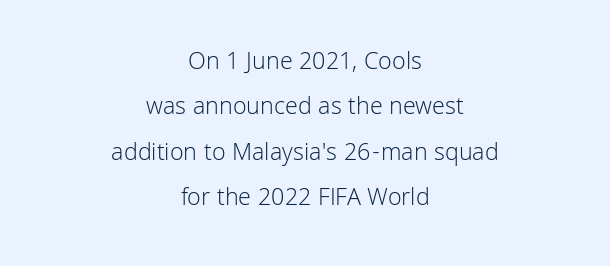
The image shows 25 px text type, upright; set centered, line spacing 1.82x, normal letter spacing, not underlined.
